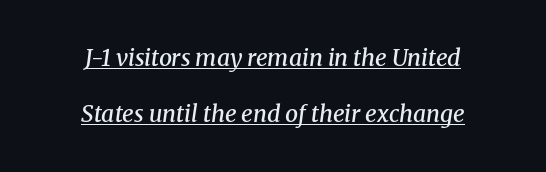
Rendered with sloped, italic letterforms. This is moderately heavy type, rendered in semibold. The specimen includes a rule beneath the text block's lines. Does extra space separate the letters? No, they use regular spacing. The lines in this sample share a center point and differ in where they start and stop.
